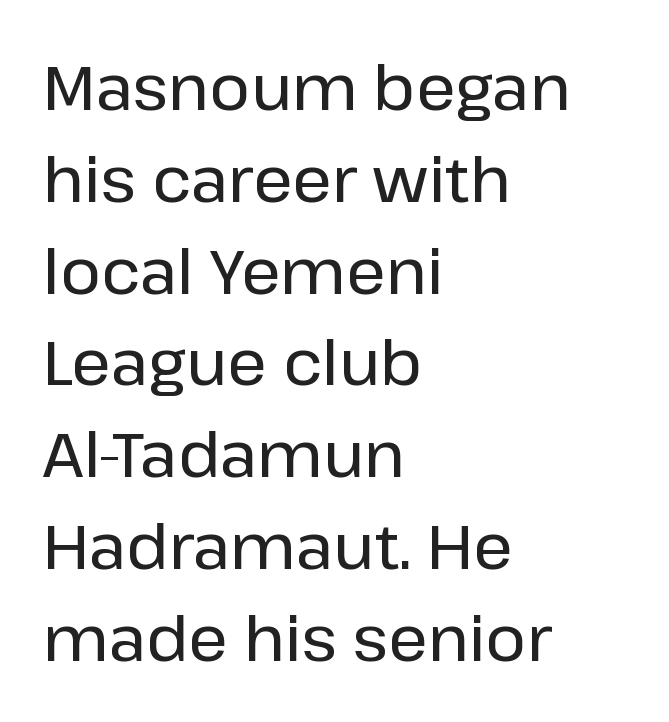
The rendering uses natural spacing where letterforms have individual widths. The gaps between neighbouring characters are ordinary and unremarkable. Classification — sans serif. Decoration check: the copy has no underline.
